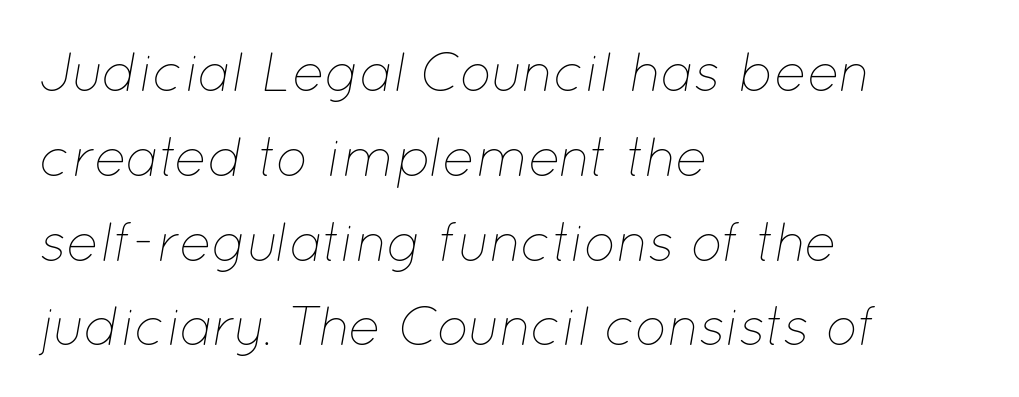
The image shows 54 px thin type, italic (leaning right); set left-aligned, normal line spacing (1.57x), normal letter spacing, not underlined; low stroke contrast and a medium x-height.
